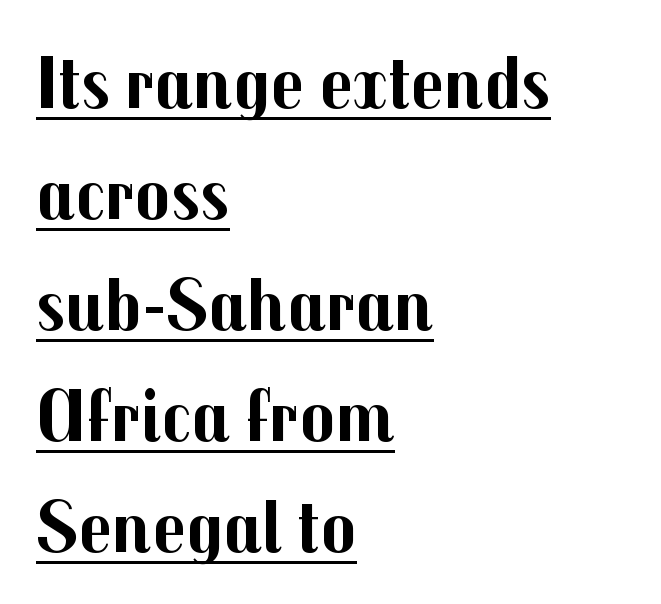
{"serif": "no", "italic": "no", "bold": "yes", "weight": "bold", "width": "normal", "stroke_contrast": "medium", "x_height": "medium", "monospaced": "no", "underline": "yes", "align": "left", "line_spacing": "normal", "line_spacing_ratio": 1.5, "letter_spacing": "normal", "letter_spacing_em": 0.0, "glyph_px": 74}
